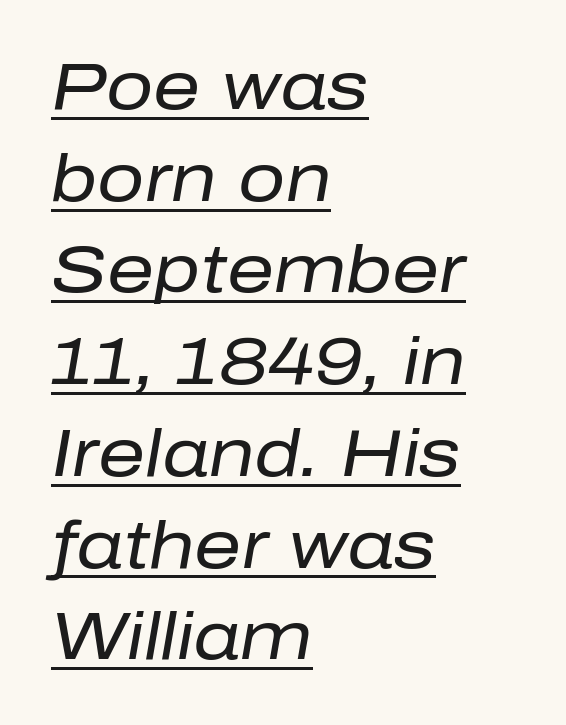
Q: Is the text bold? A: No.
Q: Is the text italic (slanted)? A: Yes, it leans right by about 10 degrees.
Q: Is the text underlined? A: Yes.
Q: How is the paragraph aligned? A: Left-aligned.
Q: Is the spacing between letters normal or unusually wide? A: Normal.
Q: Is the spacing between lines tight, normal or loose? A: Normal.
Q: Width (condensed, normal, or wide)? A: Normal.
Q: Stroke contrast? A: Low.
Q: x-height? A: Medium.
Q: Monospaced? A: No.
